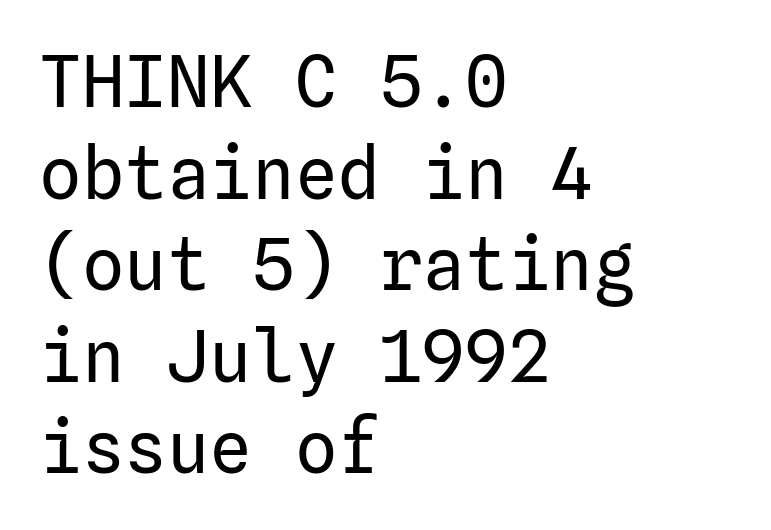
The typesetting does not lean heavy: it is not bold. This is sans-serif lettering, the kind often seen on screens and signage. Clear beneath every line of the passage. The letters stand straight up with perfectly vertical stems. The leading is moderate, giving the passage an even texture.
